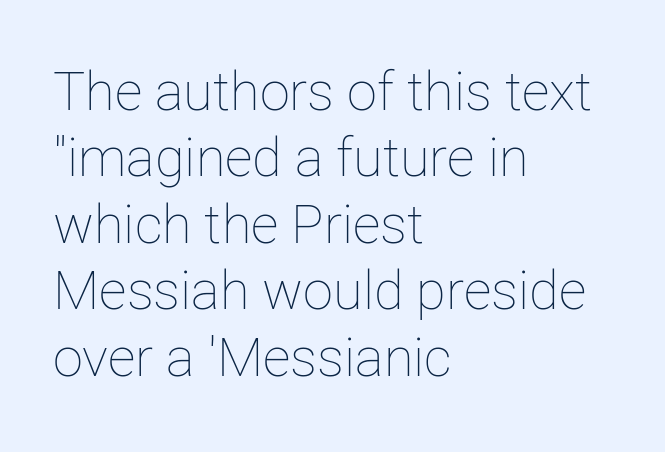
The image shows 54 px thin type, upright; set left-aligned, line spacing 1.23x, normal letter spacing, not underlined; low stroke contrast and a medium x-height.
